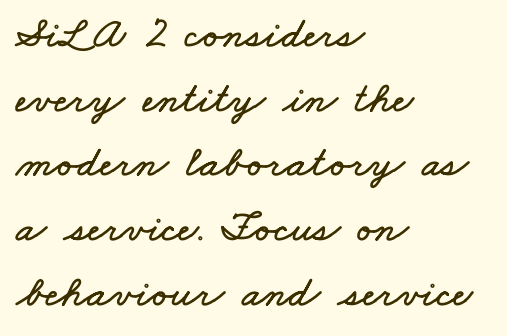
Q: Is the text underlined? A: No.
Q: How is the paragraph aligned? A: Left-aligned.
Q: Is the spacing between letters normal or unusually wide? A: Normal.
Q: Is the spacing between lines tight, normal or loose? A: Normal.
Q: Width (condensed, normal, or wide)? A: Wide.
Q: Stroke contrast? A: Low.
Q: x-height? A: Small.
Q: Monospaced? A: No.
